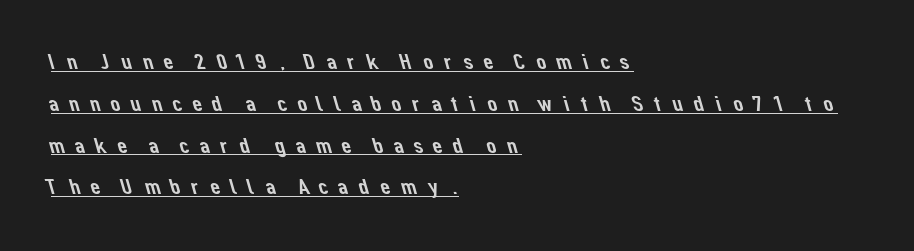
In terms of letterspacing, this is a distinctly airy, spread setting. Check the space under the baseline: a stroke is drawn there. Vertical spacing — loose. Short and long lines alike share a common starting point at left.
